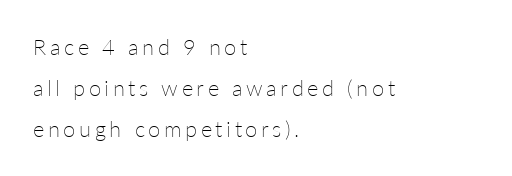
This sample uses an upright cut, with every glyph sitting square on the baseline. The lines in this sample share a left origin and differ only in where they stop. Underlining? Definitely not there. The font is comparable to plain body text, perhaps lighter.
